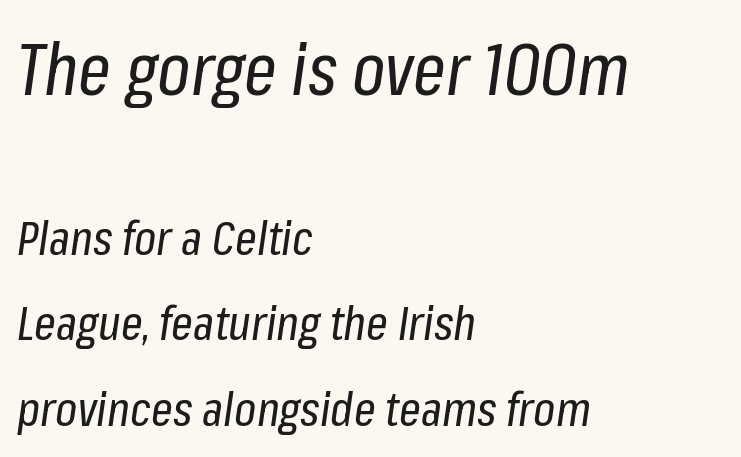
The image shows 72 px regular-weight, condensed type, italic (leaning right); set left-aligned, line spacing 1.78x, normal letter spacing, not underlined; the first (top) block is 1.5x larger; low stroke contrast and a medium x-height.
